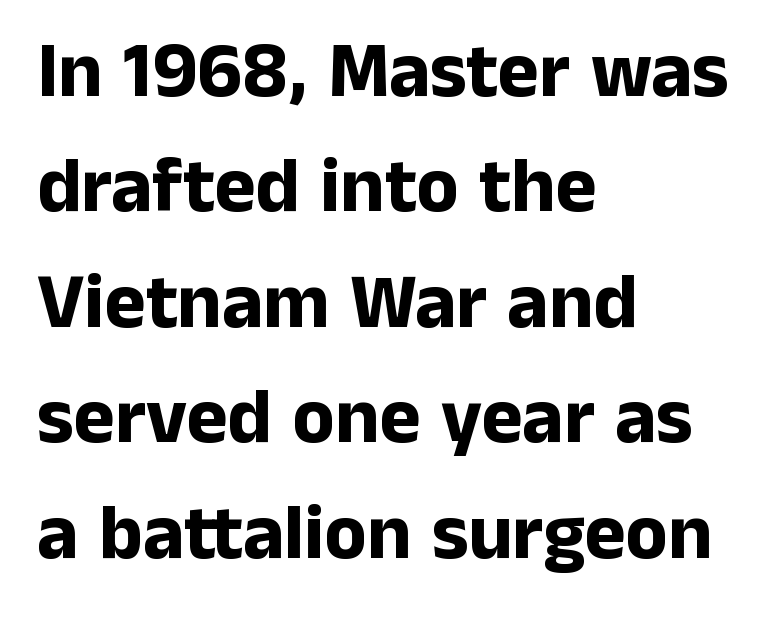
Q: Is the text bold? A: Yes.
Q: Is the text italic (slanted)? A: No, it is upright.
Q: Is the typeface a serif or a sans-serif typeface? A: Sans-serif.
Q: Is the text underlined? A: No.
Q: How is the paragraph aligned? A: Left-aligned.
Q: Is the spacing between letters normal or unusually wide? A: Normal.
Q: Is the spacing between lines tight, normal or loose? A: Normal.
Q: Width (condensed, normal, or wide)? A: Normal.
Q: Stroke contrast? A: Low.
Q: x-height? A: Medium.
Q: Monospaced? A: No.
